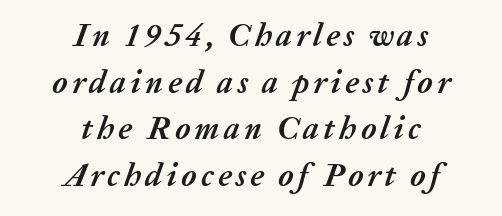
The image shows 32 px semibold type, italic (leaning right); set centered, normal line spacing (1.46x), not underlined; medium stroke contrast and a medium x-height.
